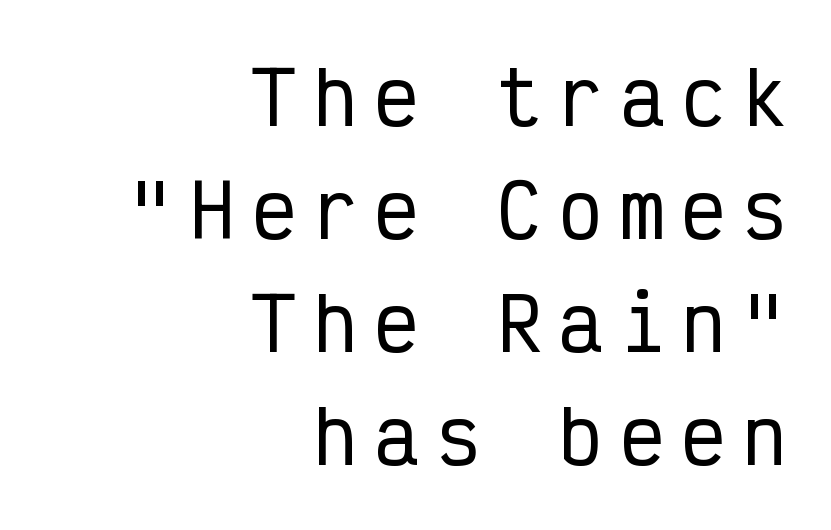
Q: Is the text italic (slanted)? A: No, it is upright.
Q: Is the typeface a serif or a sans-serif typeface? A: Sans-serif.
Q: Is the text underlined? A: No.
Q: How is the paragraph aligned? A: Right-aligned.
Q: Is the spacing between letters normal or unusually wide? A: Unusually wide.
Q: Is the spacing between lines tight, normal or loose? A: Normal.
Q: Width (condensed, normal, or wide)? A: Condensed.
Q: Stroke contrast? A: Low.
Q: x-height? A: Medium.
Q: Monospaced? A: Yes.
